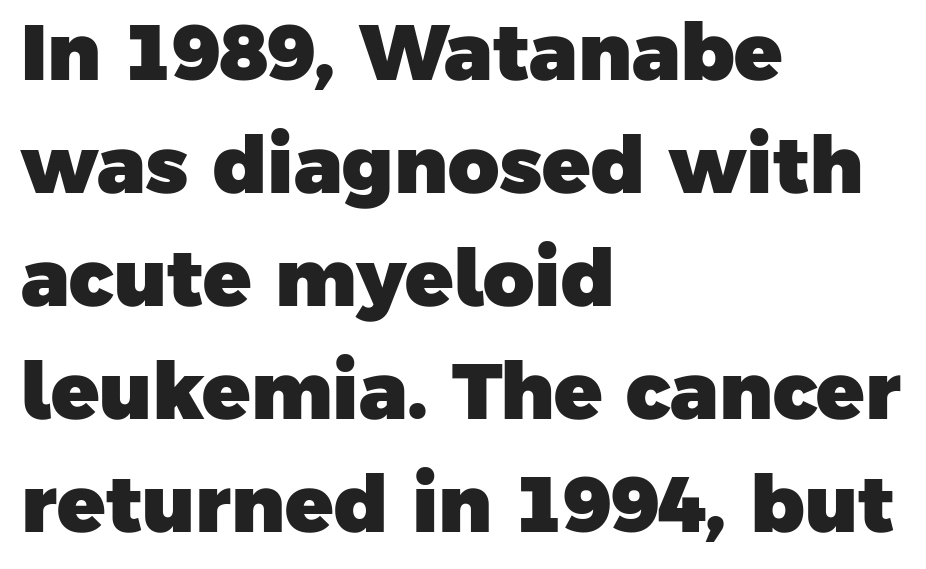
Weight: bold. This block has exactly the height ordinary leading produces. Nothing sits at the stroke ends, so this counts as sans-serif. Looks like regular typesetting: each glyph gets only the width it needs. Words float on clear page, feet unadorned.
